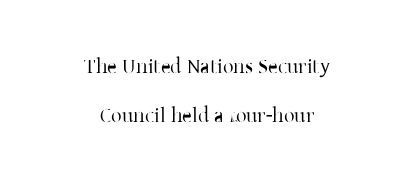
This rendering leaves character spacing at its baseline value. No letter is thick-stroked: the sample isn't bold. Only glyphs here, with clear space below each row. Interline gaps are noticeably wide in this sample.
